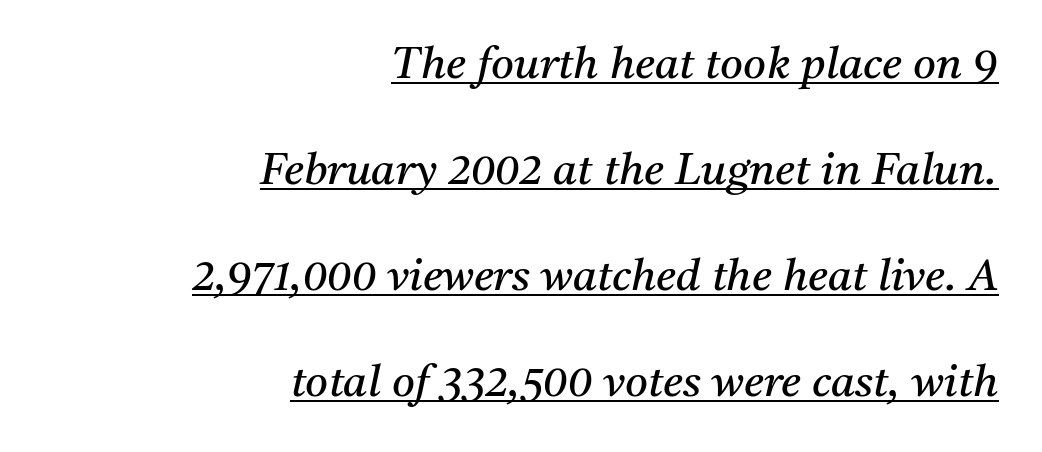
Stems here are at most as thick as an everyday book face. Are there feet on the stems? There are — it's a serif. Spacing between characters is what you'd get straight out of the box. Where is the straight margin? On the right.
